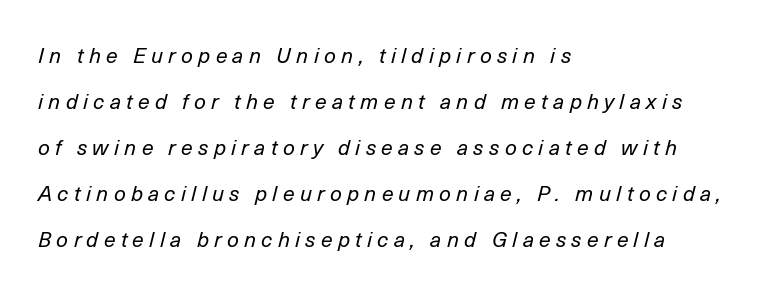
The image shows 21 px text type, italic (leaning right); set left-aligned, loose line spacing (2.19x), unusually wide letter spacing (+0.25 em), not underlined.
